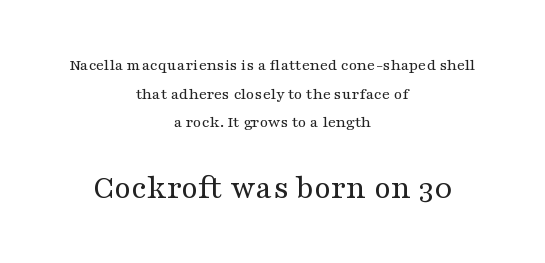
A typesetter would label this face a serif. Any mark beneath the type? The region is blank. The rag falls on both sides of this text block equally. Successive baselines arrive at the customary interval. In terms of posture, this sample is upright.
